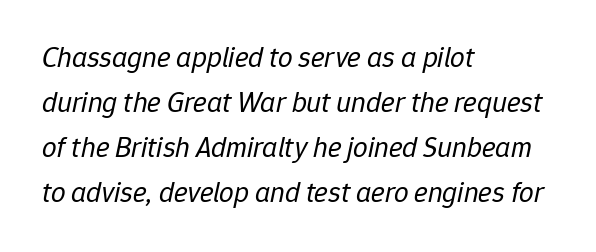
Q: Is the text bold? A: No.
Q: Is the text italic (slanted)? A: Yes, it leans right by about 12 degrees.
Q: Is the text underlined? A: No.
Q: How is the paragraph aligned? A: Left-aligned.
Q: Is the spacing between letters normal or unusually wide? A: Normal.
Q: Is the spacing between lines tight, normal or loose? A: Normal.
Q: Width (condensed, normal, or wide)? A: Normal.
Q: Stroke contrast? A: Low.
Q: x-height? A: Medium.
Q: Monospaced? A: No.
